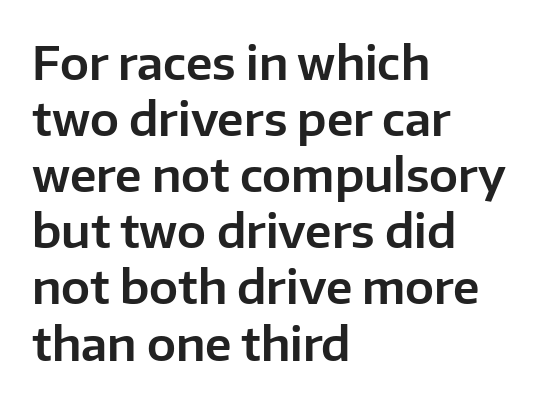
Q: Is the text italic (slanted)? A: No, it is upright.
Q: Is the typeface a serif or a sans-serif typeface? A: Sans-serif.
Q: Is the text underlined? A: No.
Q: How is the paragraph aligned? A: Left-aligned.
Q: Is the spacing between letters normal or unusually wide? A: Normal.
Q: Width (condensed, normal, or wide)? A: Normal.
Q: Stroke contrast? A: Low.
Q: x-height? A: Medium.
Q: Monospaced? A: No.
